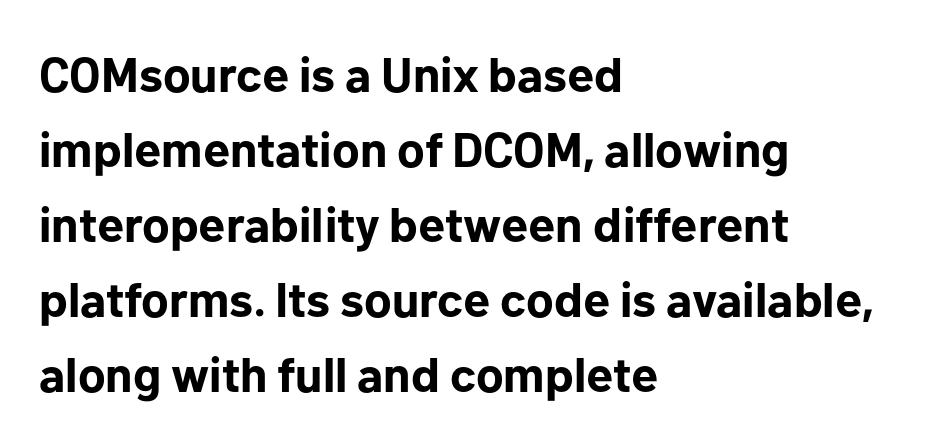
{"serif": "no", "italic": "no", "bold": "yes", "weight": "bold", "width": "normal", "stroke_contrast": "low", "x_height": "medium", "monospaced": "no", "underline": "no", "align": "left", "line_spacing": "normal", "line_spacing_ratio": 1.53, "letter_spacing": "normal", "letter_spacing_em": 0.0, "glyph_px": 49}
